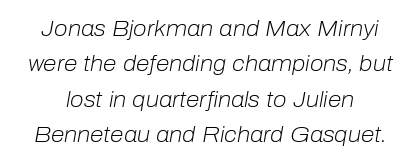
{"italic": "yes", "lean": "right", "slant_degrees": 10, "bold": "no", "underline": "no", "line_spacing": "normal", "line_spacing_ratio": 1.61, "letter_spacing": "normal", "letter_spacing_em": 0.0, "glyph_px": 22}
